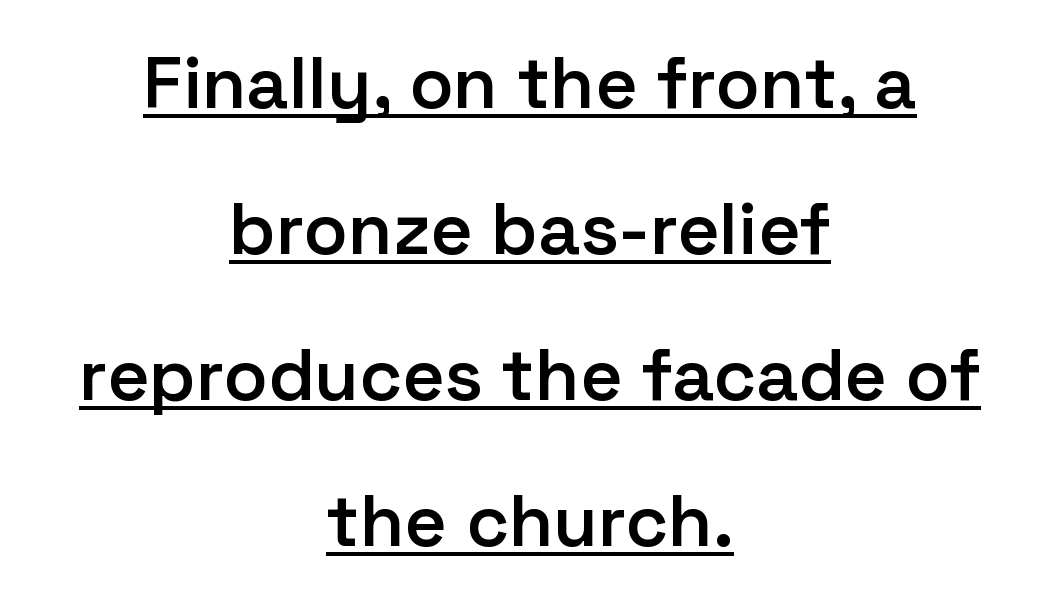
A typesetter would call this leading open, well beyond the default. You could not count columns in this text — the font is proportionally spaced. Nope, no serifs anywhere on these letters. Is the letter spacing exaggerated? No — it looks like the ordinary default.
